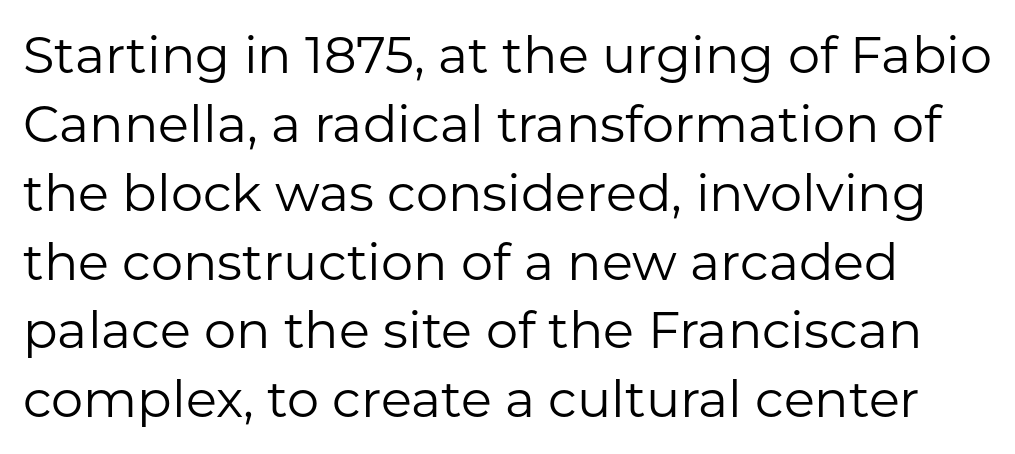
The rendering shows plain stroke endings on the letterforms — a sans-serif design. Each word holds together tightly as a unit, with standard inter-letter gaps. Stroke thickness stays within the range of a standard reading face or lighter. The rows are spaced the way most documents space them.
